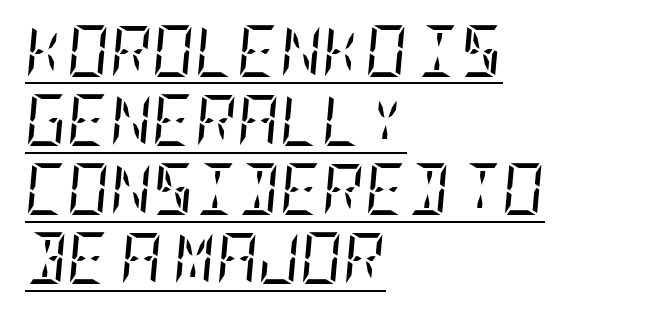
{"serif": "yes", "italic": "yes", "lean": "right", "slant_degrees": 5, "bold": "no", "weight": "regular", "width": "condensed", "stroke_contrast": "low", "x_height": "large", "underline": "yes", "align": "left", "line_spacing": "normal", "line_spacing_ratio": 1.33, "letter_spacing": "normal", "letter_spacing_em": 0.0, "glyph_px": 52}
